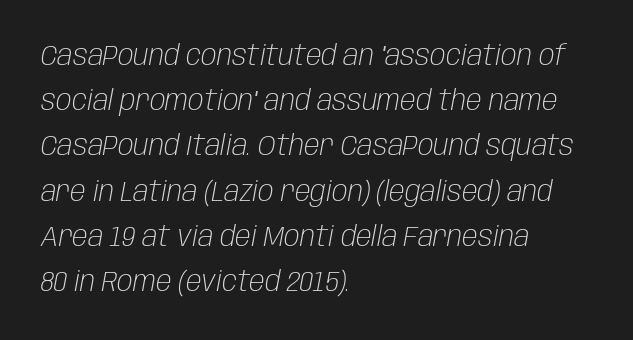
The image shows 29 px light, condensed type, italic (leaning right); set left-aligned, normal line spacing (1.56x), normal letter spacing, not underlined; low stroke contrast and a large x-height.
